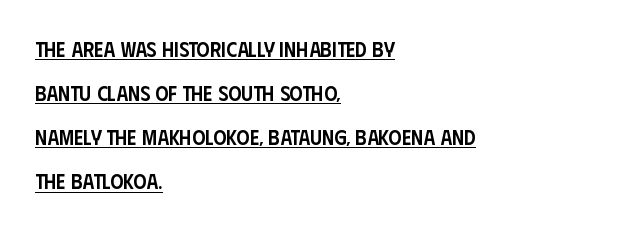
This sample carries an underscore along the baseline area. Teacher's note: observe the even left margin — that is flush-left alignment. The lines are spread far apart with generous leading. Look at the tracking — it's just the regular setting, nothing added. The letters stand upright; this is a roman face.
